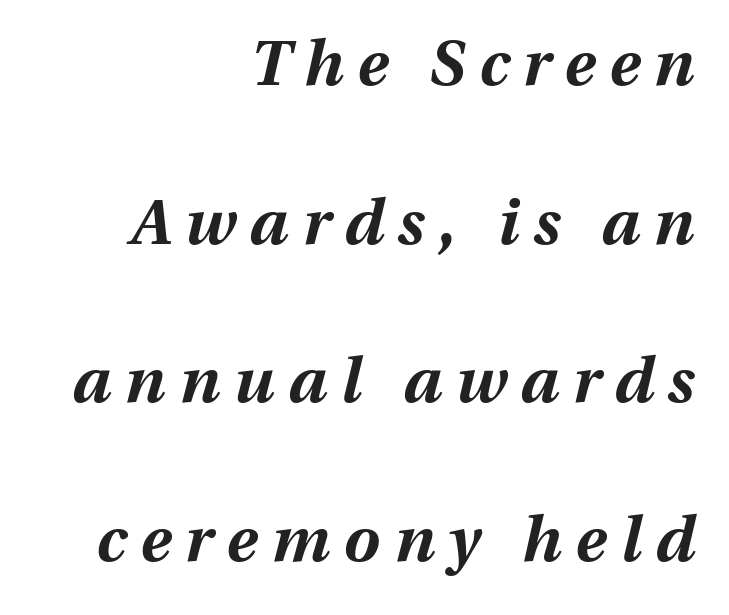
The text block is weighted toward the right margin, trailing off unevenly leftward. This sample has the flowing, uneven cadence of proportional lettering. As a designer I'd log this as weight 700, bold. The line texture is sparse and dotted thanks to wide tracking.
